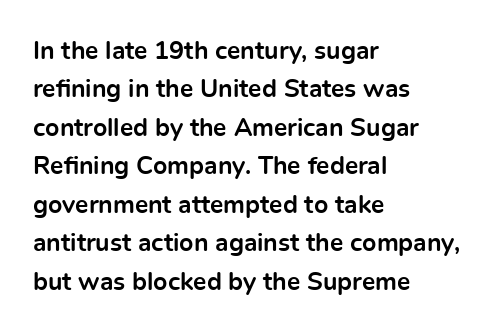
Here the glyphs are tracked normally, forming tight word shapes. Does the weight exceed regular? Yes, all the way to bold. The text block is weighted toward the left margin, trailing off unevenly rightward. Style check: upright. Notice how descenders clear the ascenders below comfortably — that's standard leading. Glance below the letters and you will spot only blank space.
